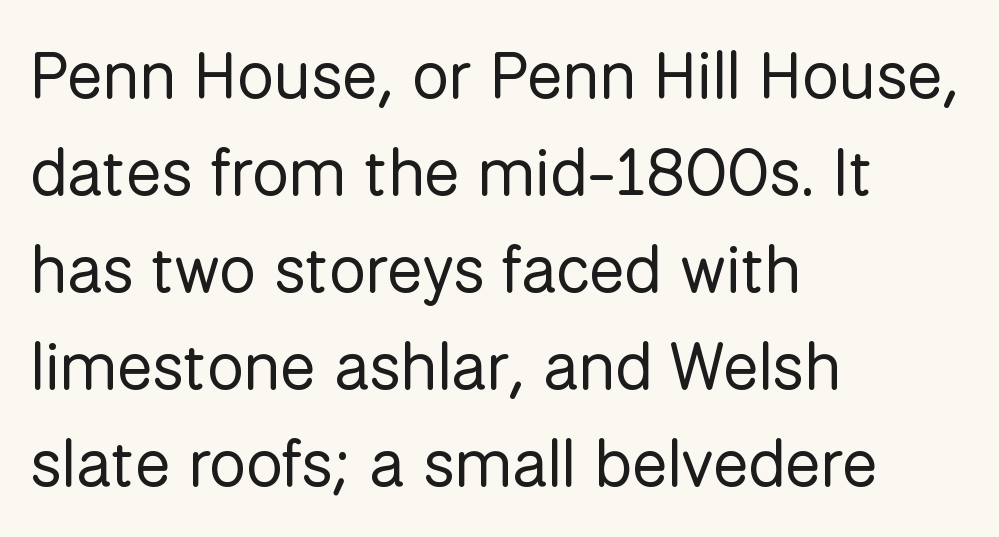
The font family rendered here belongs to the sans-serif group. The lines are quadded left. The strokes are not fattened; the text isn't bold. Baseline-to-baseline distance is the conventional proportion of letter height. The letters sit at their default tracking, neither squeezed nor spread. Posture: straight, roman, zero tilt.
